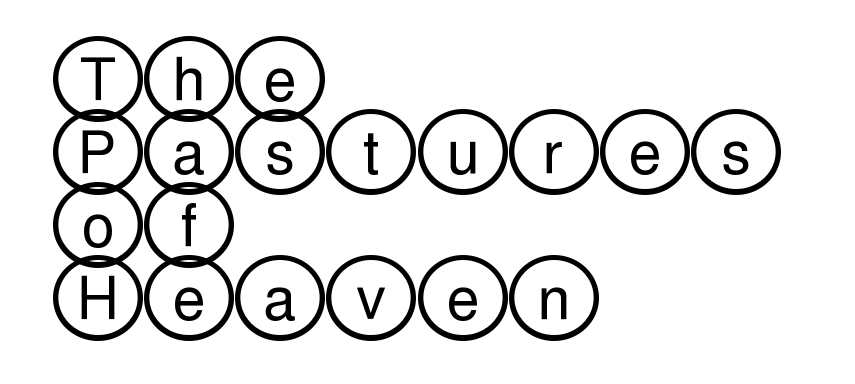
The image shows 59 px wide type, upright; set left-aligned, line spacing 1.24x, normal letter spacing, not underlined; a large x-height.
